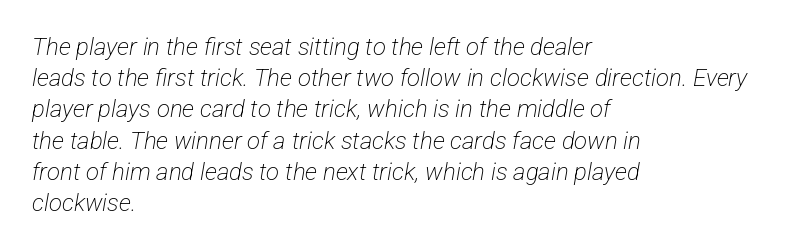
{"bold": "no", "underline": "no", "align": "left", "line_spacing": "normal", "line_spacing_ratio": 1.3, "letter_spacing": "normal", "letter_spacing_em": 0.0, "glyph_px": 24}
